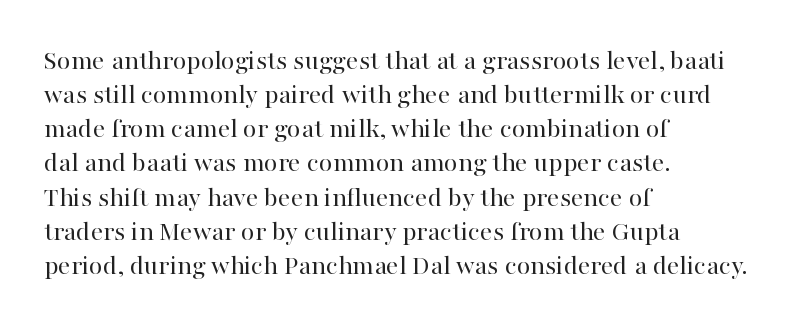
The image shows 28 px regular-weight serif type, upright; set left-aligned, line spacing 1.22x, normal letter spacing, not underlined; high stroke contrast and a medium x-height.
